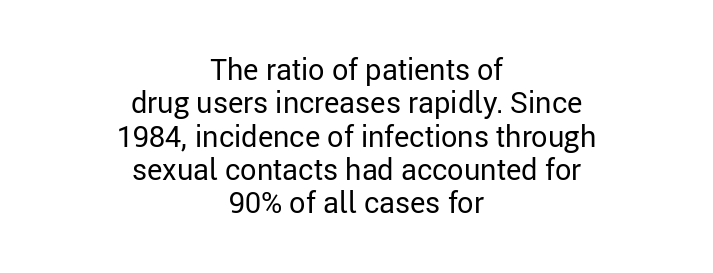
{"serif": "no", "italic": "no", "bold": "no", "weight": "regular", "width": "normal", "stroke_contrast": "low", "x_height": "medium", "monospaced": "no", "underline": "no", "align": "center", "line_spacing": "tight", "line_spacing_ratio": 1.15, "letter_spacing": "normal", "letter_spacing_em": 0.0, "glyph_px": 29}
